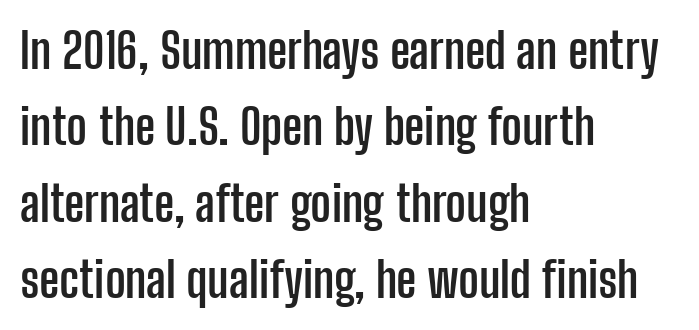
{"serif": "no", "italic": "no", "bold": "yes", "weight": "semibold", "width": "condensed", "stroke_contrast": "low", "x_height": "medium", "monospaced": "no", "underline": "no", "align": "left", "line_spacing": "normal", "line_spacing_ratio": 1.56, "letter_spacing": "normal", "letter_spacing_em": 0.0, "glyph_px": 49}
